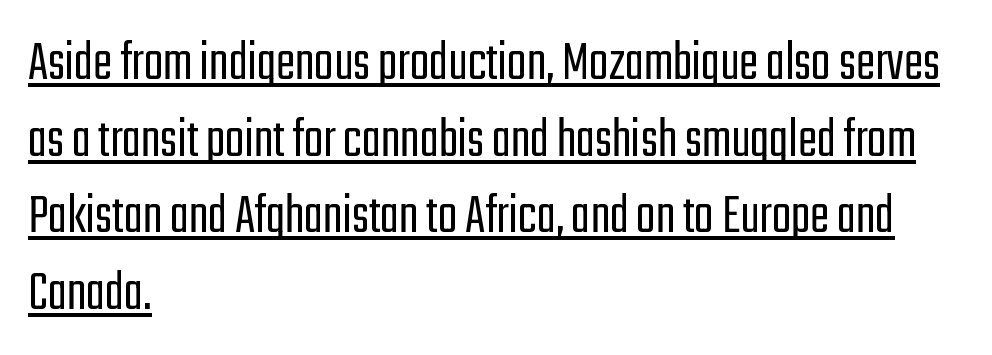
The space between consecutive lines is moderate. These characters rest on top of a visible drawn line. A light-to-regular cut is what we see here. Are there feet on the stems? There aren't — it's a sans. Spacing verdict: proportional, widths tailored to each character. The horizontal fit of the characters is conventional and even.
